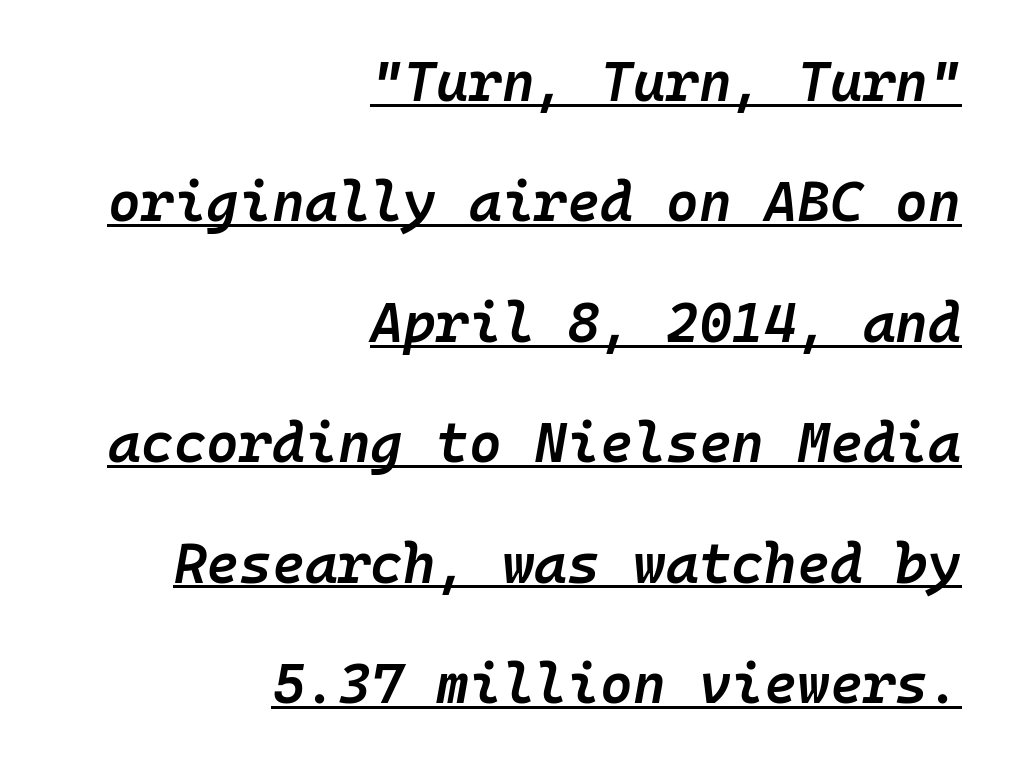
Q: Is the text bold? A: Semi-bold.
Q: Is the text italic (slanted)? A: Yes, it leans right by about 10 degrees.
Q: Is the text underlined? A: Yes.
Q: How is the paragraph aligned? A: Right-aligned.
Q: Is the spacing between letters normal or unusually wide? A: Normal.
Q: Is the spacing between lines tight, normal or loose? A: Loose.
Q: Width (condensed, normal, or wide)? A: Normal.
Q: Stroke contrast? A: Low.
Q: x-height? A: Medium.
Q: Monospaced? A: Yes.
